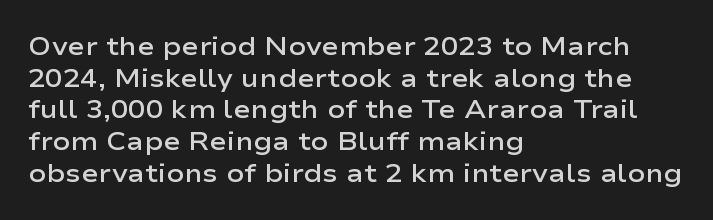
{"italic": "no", "bold": "semi", "underline": "no", "align": "left", "line_spacing_ratio": 1.22, "letter_spacing": "normal", "letter_spacing_em": 0.0, "glyph_px": 26}
